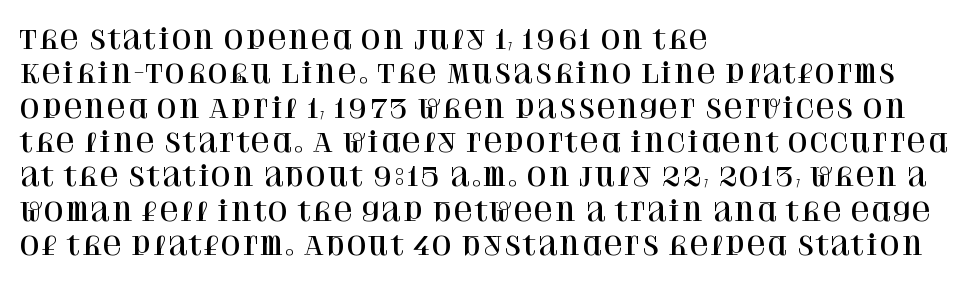
Here the glyphs are tracked normally, forming tight word shapes. Notice how the passage keeps a crisp vertical edge on the left only. A normal amount of white space separates one row of letters from the next. The string is rendered with underlining switched off.
